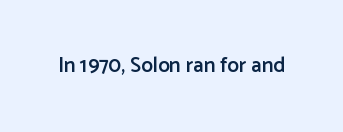
Typesetter's note: demi weight, one step under bold. The specimen omits any rule beneath the text block's lines. Is there any slant? The stems are plumb. Does extra space separate the letters? No, they use regular spacing.
